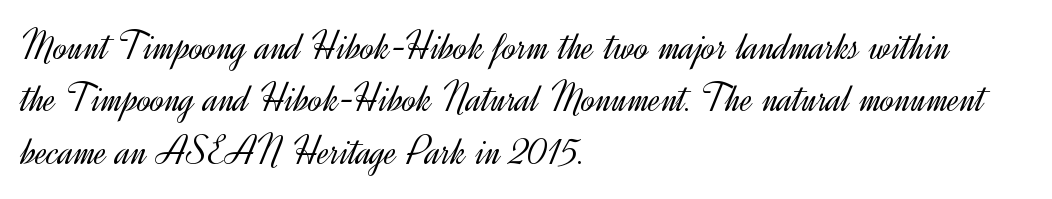
Q: Is the text bold? A: No.
Q: Is the text italic (slanted)? A: Yes.
Q: Is the typeface a serif or a sans-serif typeface? A: Sans-serif.
Q: Is the text underlined? A: No.
Q: How is the paragraph aligned? A: Left-aligned.
Q: Is the spacing between letters normal or unusually wide? A: Normal.
Q: Is the spacing between lines tight, normal or loose? A: Normal.
Q: Width (condensed, normal, or wide)? A: Normal.
Q: x-height? A: Small.
Q: Monospaced? A: No.
